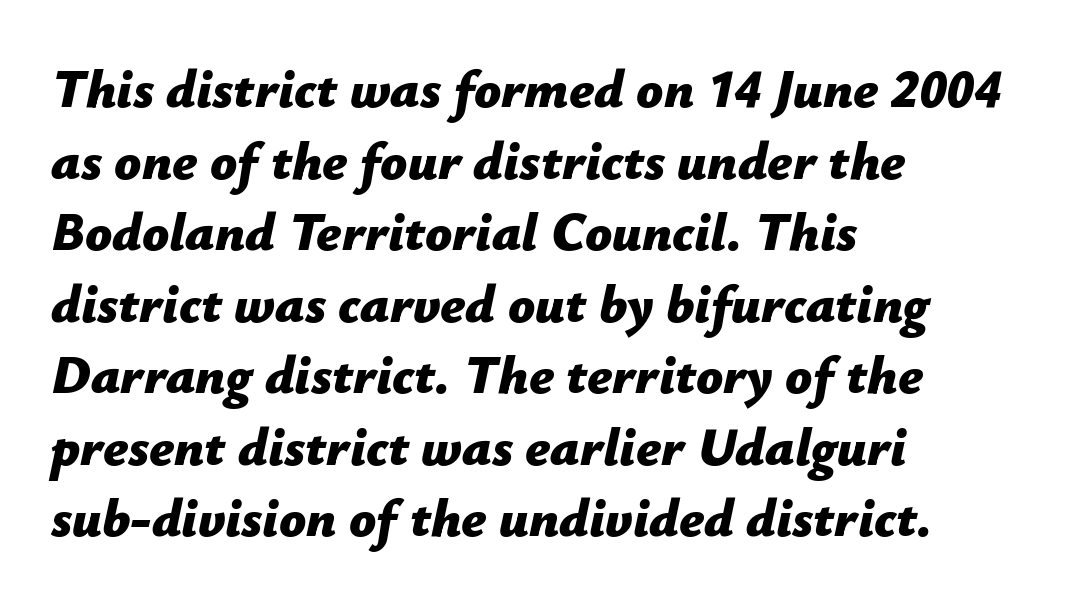
Short and long lines alike share a common starting point at left. Students, observe: this is what conventionally led text looks like. Pretty heavy lettering here — definitely bold. Every character sits at an angle, as italics do. Do the characters align in a grid? No, the font is proportional. The face used here is rendered with its standard letterfit.
